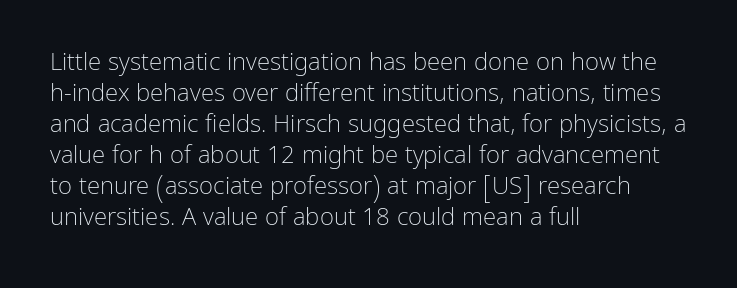
These lines keep a tight, regular rhythm from letter to letter. Notice how descenders clear the ascenders below comfortably — that's standard leading. These lines were composed using upright roman letters. One-word summary of the alignment: left. Nobody drew a line under any word here. The typesetting does not lean heavy: it is not bold.
